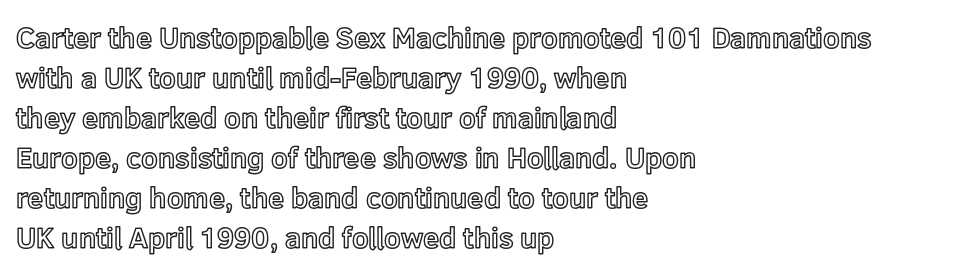
{"italic": "no", "width": "normal", "x_height": "medium", "monospaced": "no", "underline": "no", "align": "left", "line_spacing": "normal", "line_spacing_ratio": 1.38, "letter_spacing": "normal", "letter_spacing_em": 0.0, "glyph_px": 29}
